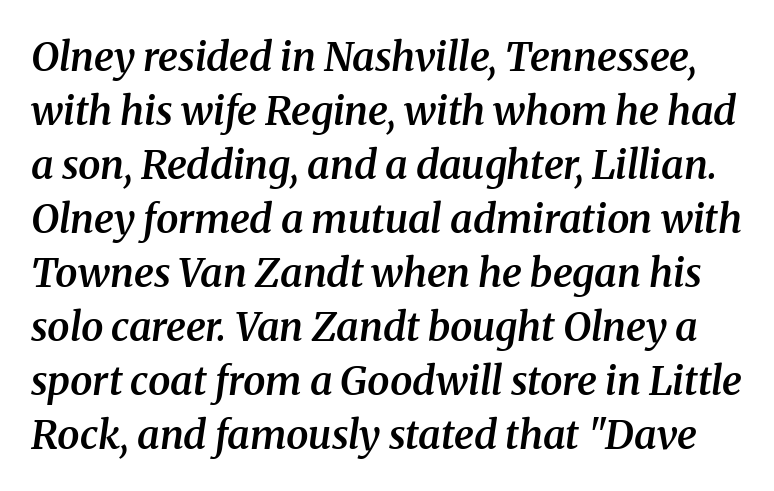
The image shows 40 px semibold serif type, italic (leaning right); set normal line spacing (1.35x), normal letter spacing, not underlined; medium stroke contrast and a medium x-height.
